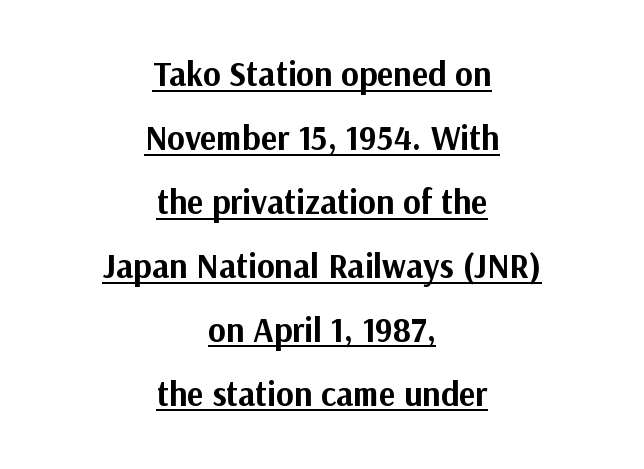
Do the characters align in a grid? No, the font is proportional. Typographically, this falls in the sans-serif category. Spacing between characters is what you'd get straight out of the box. The paragraph has two soft edges and a firm central axis.
